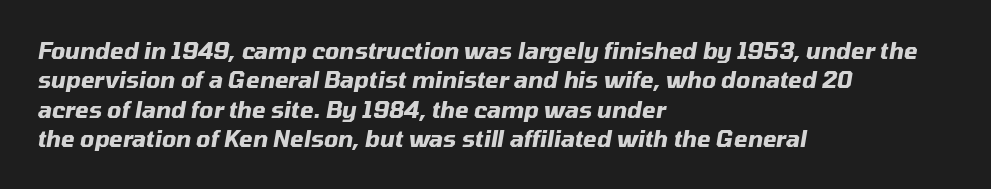
Q: Is the text bold? A: Yes.
Q: Is the text italic (slanted)? A: Yes, it leans right by about 10 degrees.
Q: Is the text underlined? A: No.
Q: How is the paragraph aligned? A: Left-aligned.
Q: Is the spacing between letters normal or unusually wide? A: Normal.
Q: Is the spacing between lines tight, normal or loose? A: Normal.
